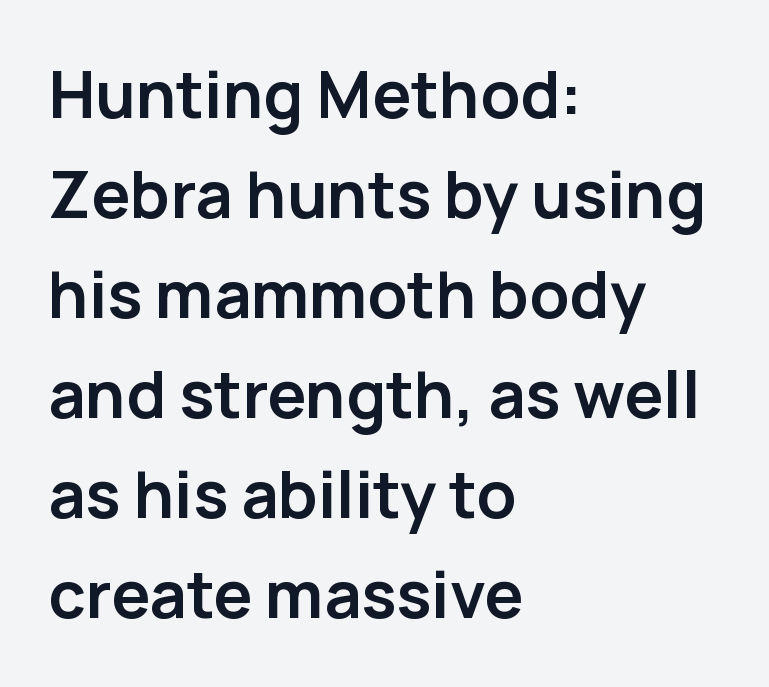
{"serif": "no", "italic": "no", "bold": "yes", "weight": "semibold", "width": "normal", "stroke_contrast": "low", "x_height": "medium", "monospaced": "no", "underline": "no", "align": "left", "line_spacing": "normal", "line_spacing_ratio": 1.54, "letter_spacing": "normal", "letter_spacing_em": 0.0, "glyph_px": 65}
